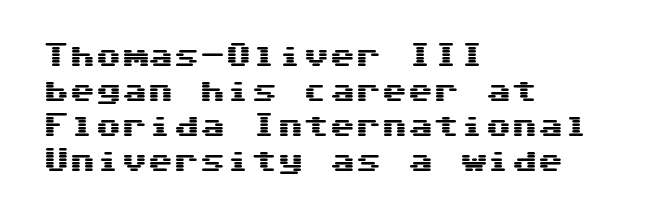
{"italic": "no", "underline": "no", "align": "left", "line_spacing": "normal", "line_spacing_ratio": 1.34, "letter_spacing": "normal", "letter_spacing_em": 0.0, "glyph_px": 26}
